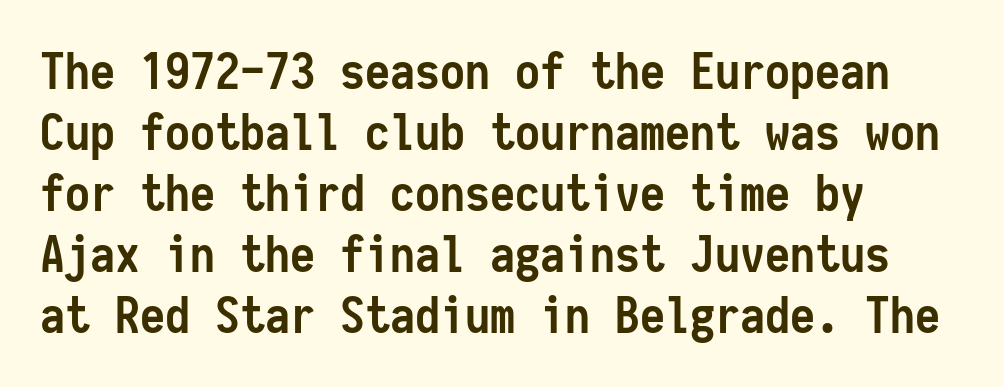
{"serif": "no", "italic": "no", "bold": "yes", "weight": "semibold", "width": "condensed", "stroke_contrast": "low", "x_height": "medium", "monospaced": "yes", "underline": "no", "align": "left", "line_spacing_ratio": 1.22, "letter_spacing": "normal", "letter_spacing_em": 0.0, "glyph_px": 50}
